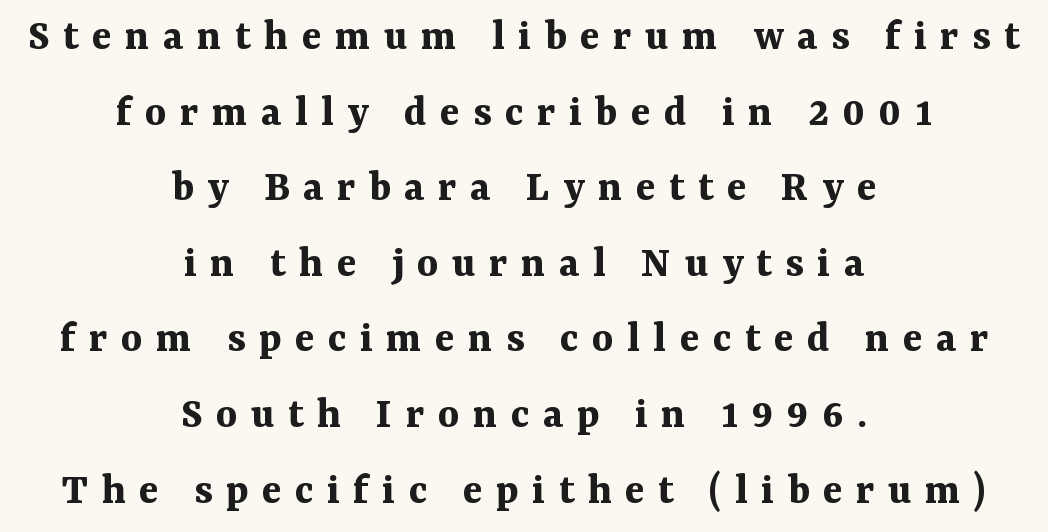
Q: Is the text bold? A: Yes.
Q: Is the text italic (slanted)? A: No, it is upright.
Q: Is the typeface a serif or a sans-serif typeface? A: Serif.
Q: Is the text underlined? A: No.
Q: How is the paragraph aligned? A: Centered.
Q: Is the spacing between letters normal or unusually wide? A: Unusually wide.
Q: Is the spacing between lines tight, normal or loose? A: Normal.
Q: Width (condensed, normal, or wide)? A: Normal.
Q: Stroke contrast? A: Medium.
Q: x-height? A: Medium.
Q: Monospaced? A: No.
